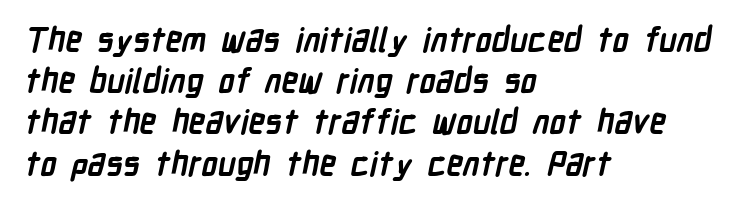
Q: Is the text bold? A: Yes.
Q: Is the typeface a serif or a sans-serif typeface? A: Sans-serif.
Q: Is the text underlined? A: No.
Q: How is the paragraph aligned? A: Left-aligned.
Q: Is the spacing between letters normal or unusually wide? A: Normal.
Q: Is the spacing between lines tight, normal or loose? A: Normal.
Q: Width (condensed, normal, or wide)? A: Condensed.
Q: Stroke contrast? A: Low.
Q: x-height? A: Medium.
Q: Monospaced? A: No.
